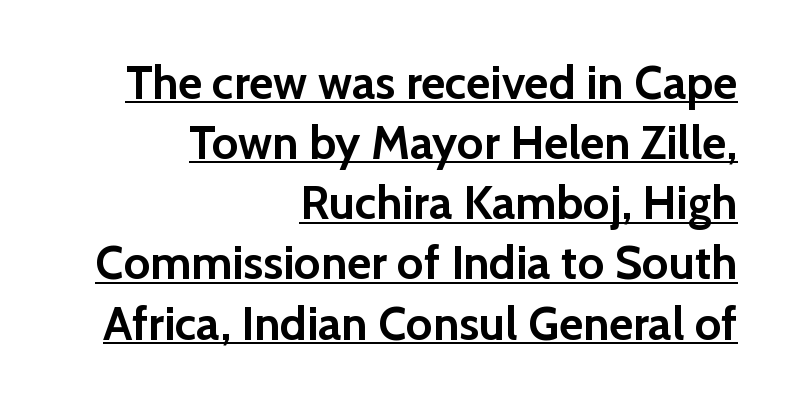
Q: Is the text bold? A: Yes.
Q: Is the text italic (slanted)? A: No, it is upright.
Q: Is the typeface a serif or a sans-serif typeface? A: Sans-serif.
Q: Is the text underlined? A: Yes.
Q: How is the paragraph aligned? A: Right-aligned.
Q: Is the spacing between letters normal or unusually wide? A: Normal.
Q: Is the spacing between lines tight, normal or loose? A: Normal.
Q: Width (condensed, normal, or wide)? A: Normal.
Q: Stroke contrast? A: Low.
Q: x-height? A: Medium.
Q: Monospaced? A: No.
